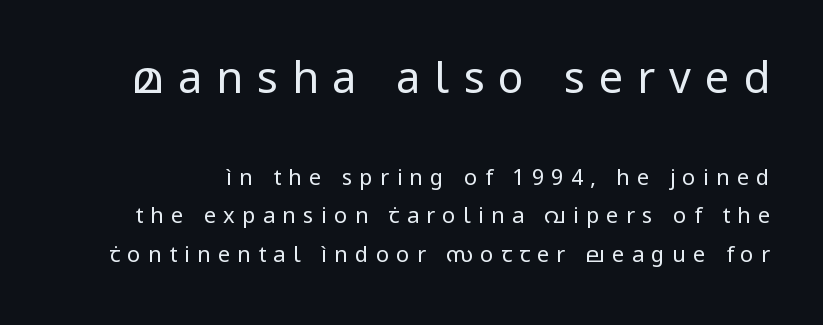
Q: Is the text bold? A: No.
Q: Is the text italic (slanted)? A: No, it is upright.
Q: Is the typeface a serif or a sans-serif typeface? A: Sans-serif.
Q: Is the text underlined? A: No.
Q: Is the spacing between letters normal or unusually wide? A: Unusually wide.
Q: Which block of text is set in a larger size, the first (top) or the second (bottom)? A: The first (top) one.
Q: Width (condensed, normal, or wide)? A: Normal.
Q: Stroke contrast? A: Low.
Q: x-height? A: Medium.
Q: Monospaced? A: No.
